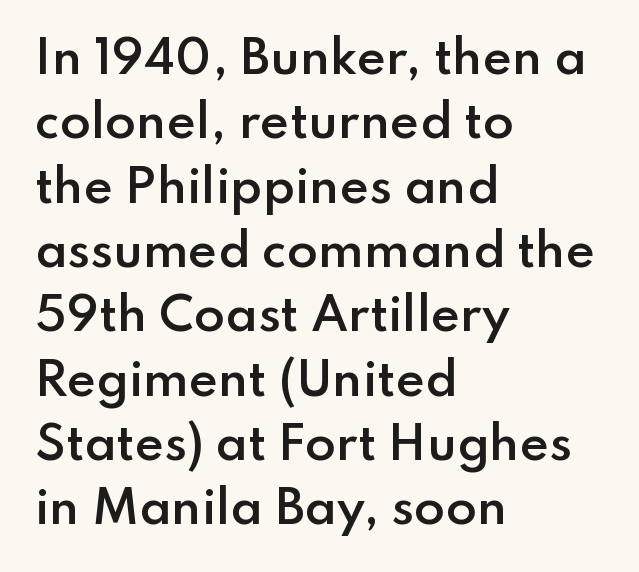
The image shows 45 px semibold sans-serif type, upright; set left-aligned, normal line spacing (1.43x), normal letter spacing, not underlined; low stroke contrast and a small x-height.
